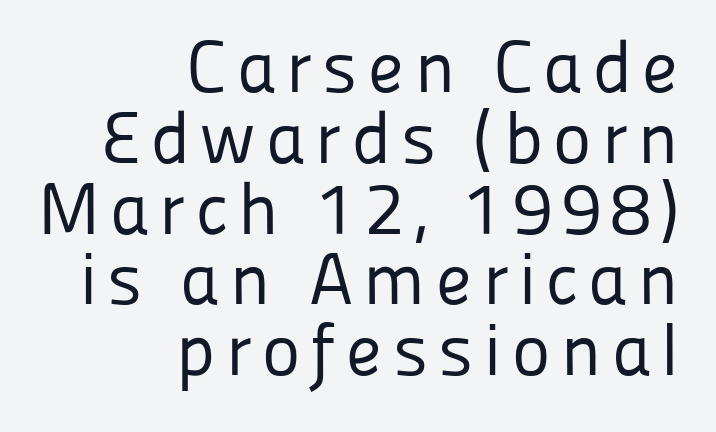
{"serif": "no", "italic": "no", "bold": "no", "weight": "regular", "width": "normal", "stroke_contrast": "low", "x_height": "medium", "monospaced": "no", "underline": "no", "align": "right", "line_spacing": "tight", "line_spacing_ratio": 0.97, "glyph_px": 73}
